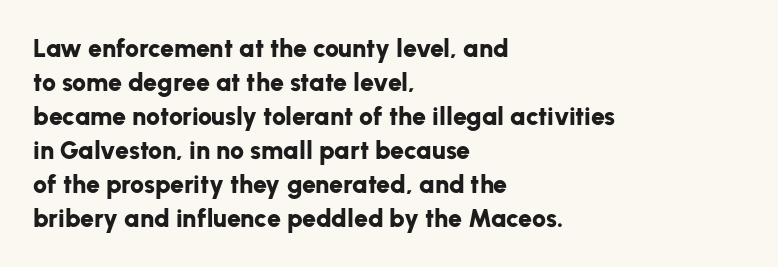
The image shows 25 px bold type, upright; set left-aligned, normal line spacing (1.36x), normal letter spacing, not underlined.
